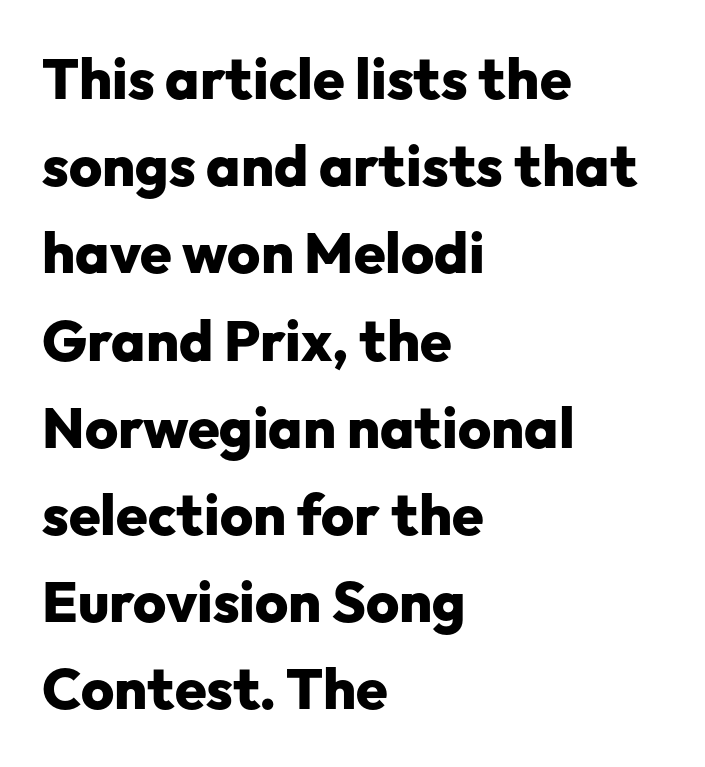
The image shows 57 px heavy sans-serif type, upright; set left-aligned, normal line spacing (1.53x), normal letter spacing, not underlined; low stroke contrast and a medium x-height.
